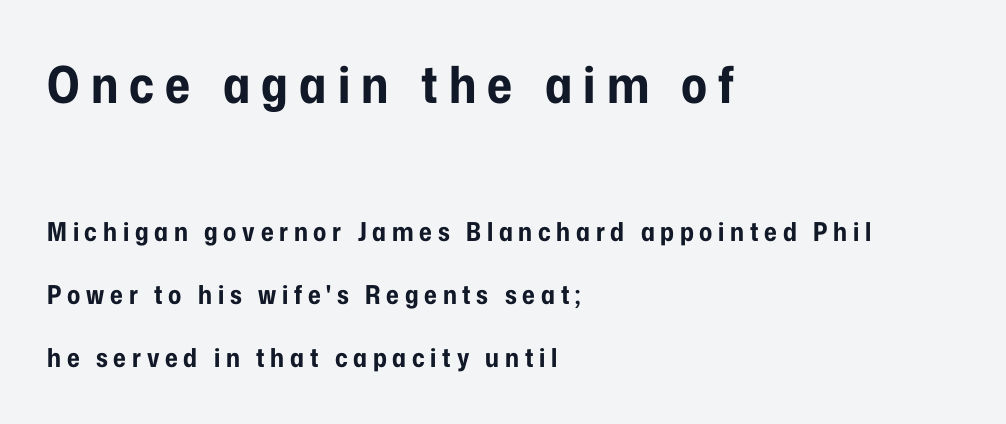
The image shows 51 px bold, condensed sans-serif type, upright; set left-aligned, loose line spacing (2.43x), unusually wide letter spacing (+0.22 em), not underlined; the first (top) block is 1.96x larger; low stroke contrast and a medium x-height.
